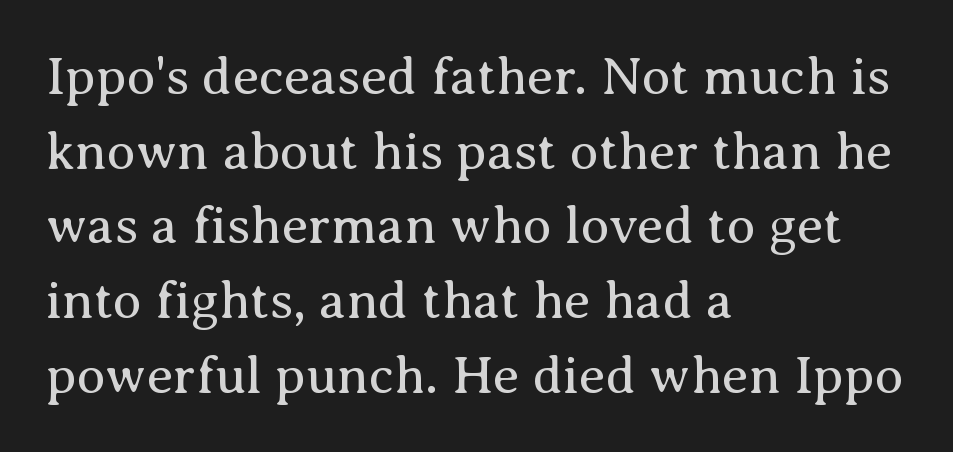
Q: Is the text bold? A: No.
Q: Is the text italic (slanted)? A: No, it is upright.
Q: Is the typeface a serif or a sans-serif typeface? A: Serif.
Q: Is the text underlined? A: No.
Q: How is the paragraph aligned? A: Left-aligned.
Q: Is the spacing between letters normal or unusually wide? A: Normal.
Q: Is the spacing between lines tight, normal or loose? A: Normal.
Q: Width (condensed, normal, or wide)? A: Normal.
Q: Stroke contrast? A: Medium.
Q: x-height? A: Medium.
Q: Monospaced? A: No.
